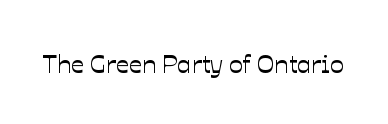
The image shows 26 px text type, upright; set normal letter spacing, not underlined.
